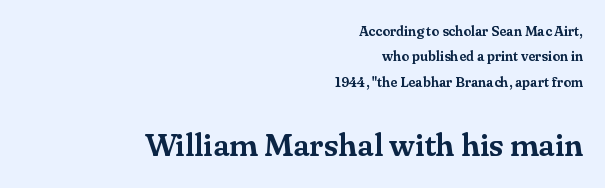
The image shows 32 px serif type, upright; set right-aligned, line spacing 1.82x, normal letter spacing, not underlined; the second (bottom) block is 2.29x larger; medium stroke contrast and a small x-height.
